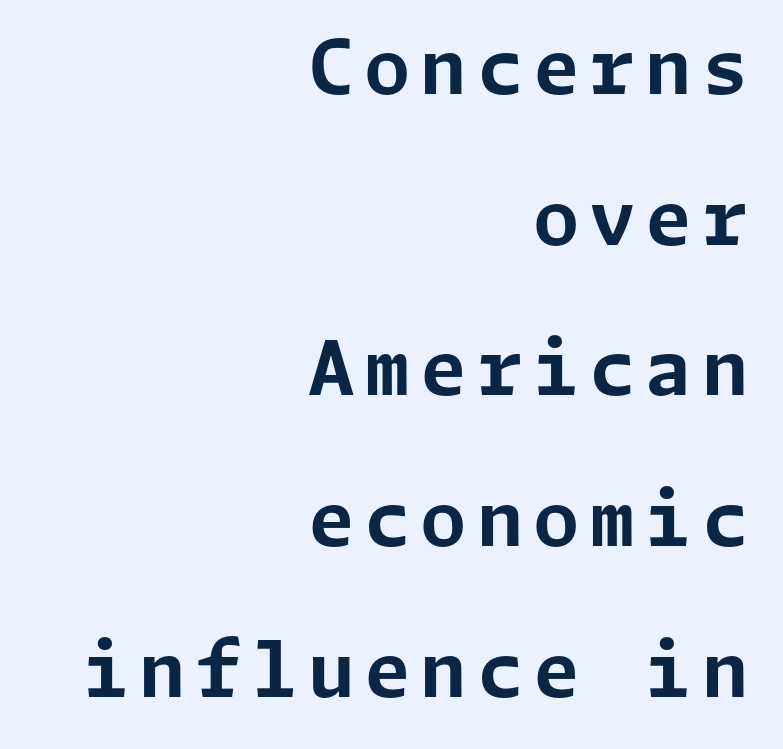
{"serif": "no", "italic": "no", "bold": "yes", "weight": "bold", "width": "normal", "stroke_contrast": "low", "x_height": "medium", "underline": "no", "align": "right", "line_spacing": "loose", "line_spacing_ratio": 2.01, "glyph_px": 75}
